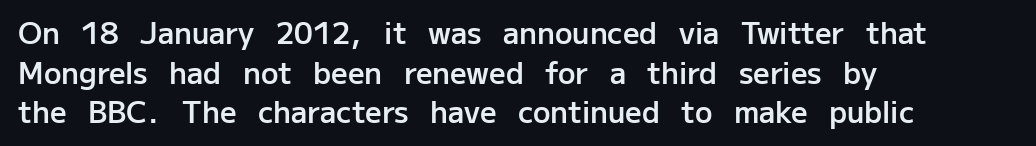
The image shows 29 px semibold sans-serif type, upright; set left-aligned, normal line spacing (1.37x), normal letter spacing, not underlined; low stroke contrast and a medium x-height.
